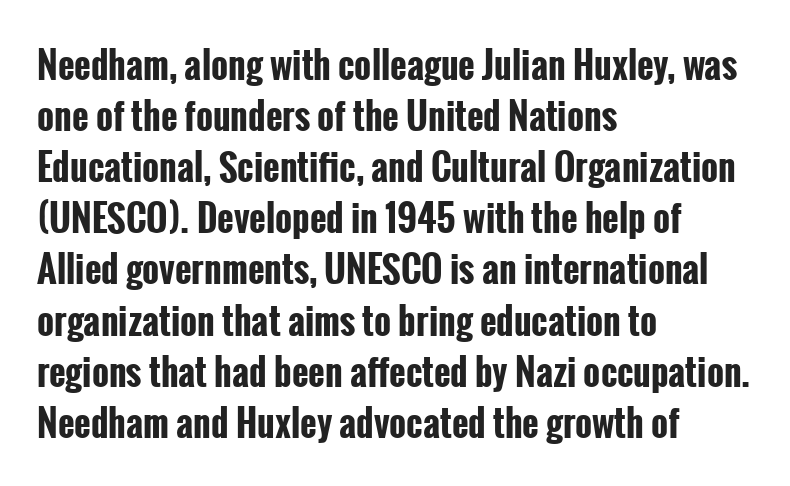
Quick note: interline space is typical. The passage shown is emphatically bold. Rule under the text: the space is simply empty. The letterforms sit shoulder to shoulder at normal distance.
